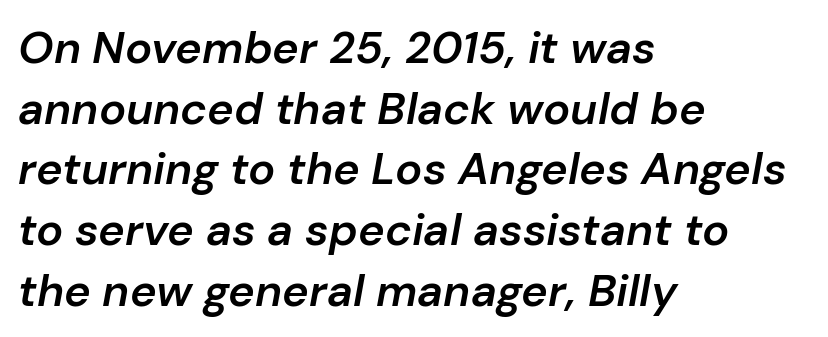
{"italic": "yes", "lean": "right", "slant_degrees": 10, "bold": "semi", "weight": "semibold", "width": "normal", "stroke_contrast": "low", "x_height": "medium", "monospaced": "no", "underline": "no", "align": "left", "line_spacing": "normal", "line_spacing_ratio": 1.35, "letter_spacing": "normal", "letter_spacing_em": 0.0, "glyph_px": 45}
